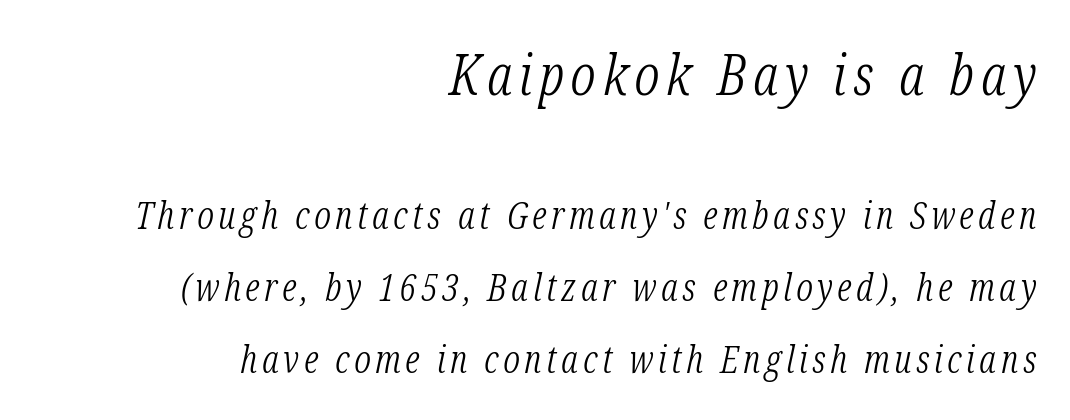
The image shows 57 px light, condensed serif type, italic (leaning right); set right-aligned, loose line spacing (1.9x), not underlined; the first (top) block is 1.5x larger; low stroke contrast and a medium x-height.
